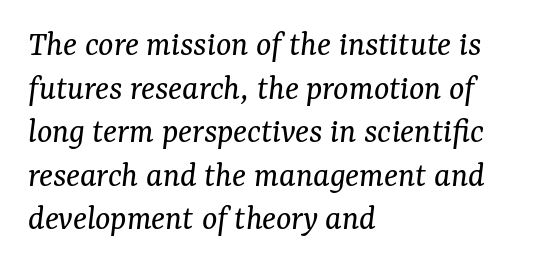
The image shows 36 px regular-weight serif type, italic (leaning right); set left-aligned, line spacing 1.21x, normal letter spacing, not underlined; medium stroke contrast and a medium x-height.
